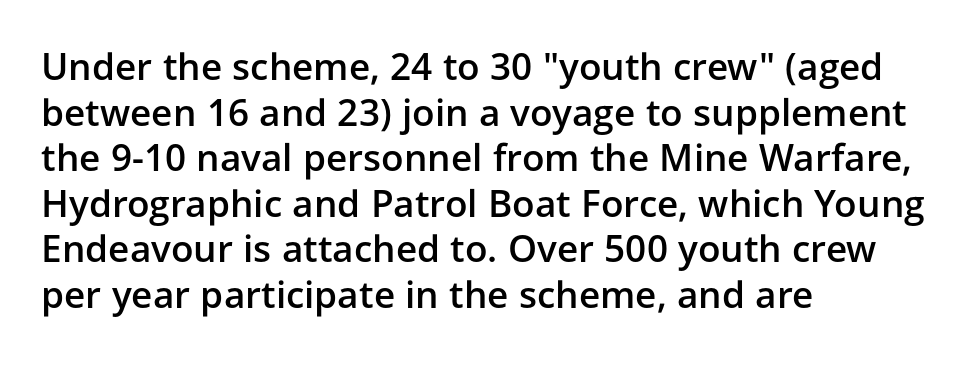
{"serif": "no", "italic": "no", "bold": "semi", "weight": "semibold", "width": "normal", "stroke_contrast": "low", "x_height": "medium", "monospaced": "no", "underline": "no", "align": "left", "line_spacing_ratio": 1.23, "letter_spacing": "normal", "letter_spacing_em": 0.0, "glyph_px": 37}
